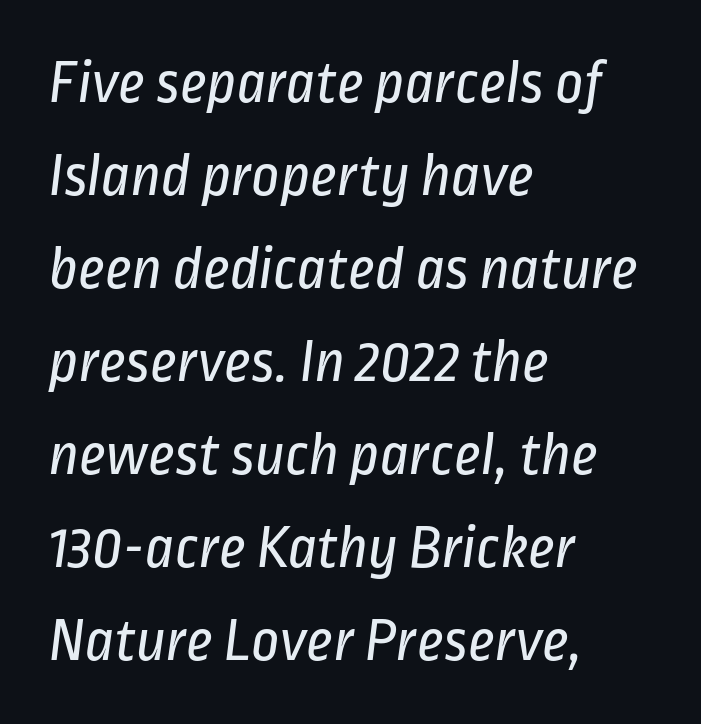
Glance below the letters and you will spot only blank space. Whoever set this chose a conventional vertical rhythm. A student would call this left alignment; a typographer would say flush left, rag right. These lines keep a tight, regular rhythm from letter to letter. The face used here is a sans, in the tradition of grotesques and geometrics.
